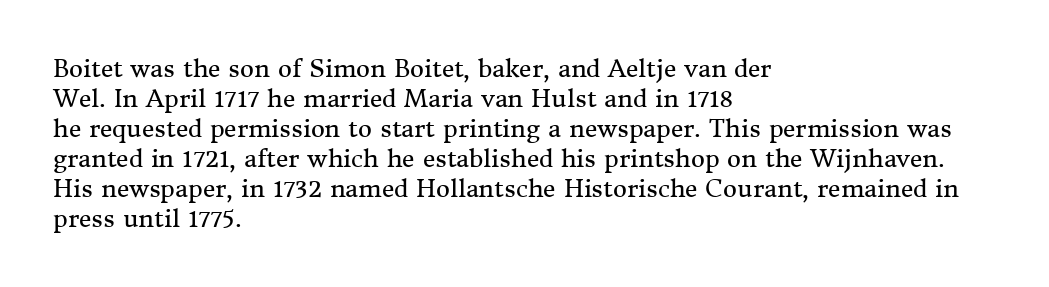
Q: Is the text bold? A: No.
Q: Is the text italic (slanted)? A: No, it is upright.
Q: Is the text underlined? A: No.
Q: How is the paragraph aligned? A: Left-aligned.
Q: Is the spacing between letters normal or unusually wide? A: Normal.
Q: Is the spacing between lines tight, normal or loose? A: Normal.
